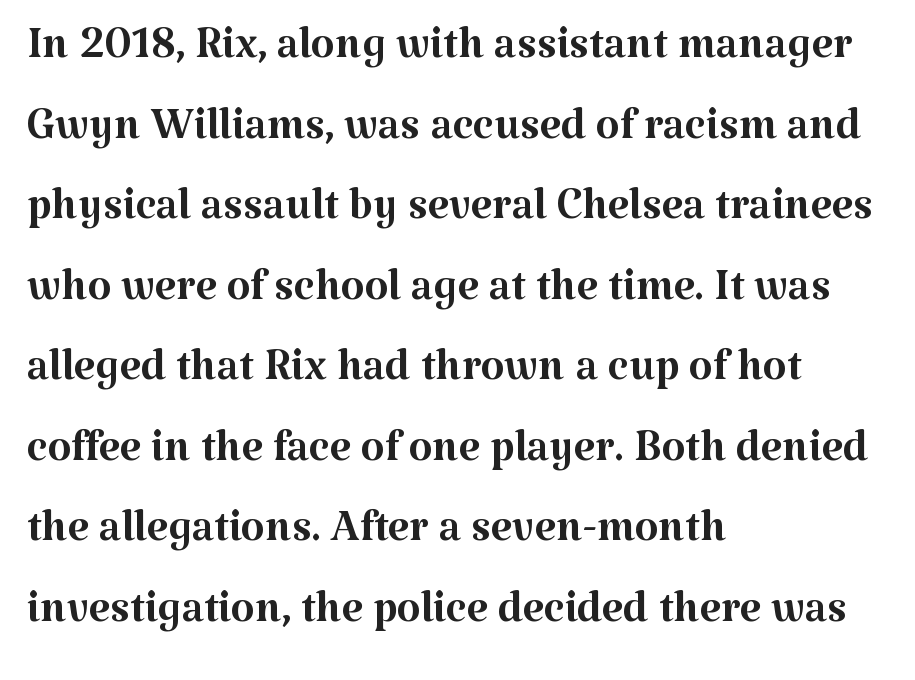
Q: Is the text bold? A: No.
Q: Is the text italic (slanted)? A: No, it is upright.
Q: Is the typeface a serif or a sans-serif typeface? A: Serif.
Q: Is the text underlined? A: No.
Q: How is the paragraph aligned? A: Left-aligned.
Q: Is the spacing between letters normal or unusually wide? A: Normal.
Q: Is the spacing between lines tight, normal or loose? A: Normal.
Q: Width (condensed, normal, or wide)? A: Normal.
Q: Stroke contrast? A: Medium.
Q: x-height? A: Medium.
Q: Monospaced? A: No.
